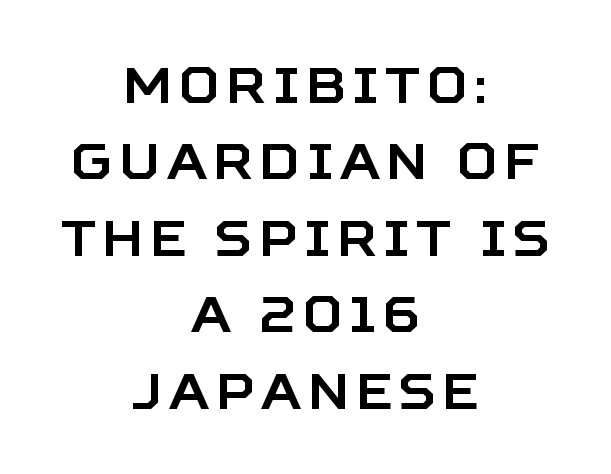
The image shows 50 px sans-serif type, upright; set centered, normal line spacing (1.53x), not underlined; low stroke contrast and a large x-height.
